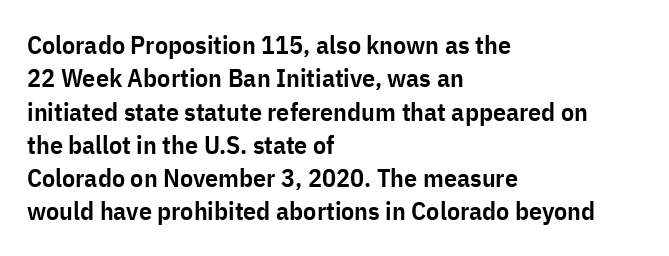
{"italic": "no", "bold": "semi", "underline": "no", "align": "left", "line_spacing": "normal", "line_spacing_ratio": 1.28, "letter_spacing": "normal", "letter_spacing_em": 0.0, "glyph_px": 26}
